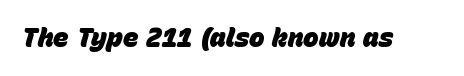
{"italic": "yes", "lean": "right", "slant_degrees": 15, "bold": "yes", "underline": "no", "letter_spacing": "normal", "letter_spacing_em": 0.0, "glyph_px": 26}
